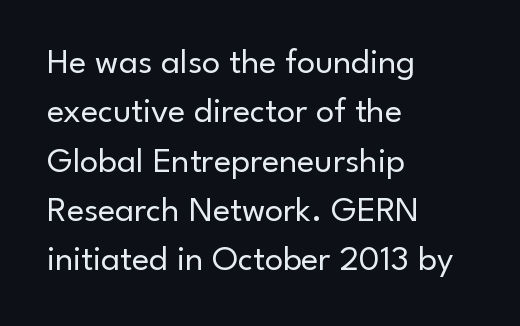
The image shows 36 px regular-weight sans-serif type, upright; set left-aligned, normal line spacing (1.37x), normal letter spacing, not underlined; low stroke contrast and a small x-height.
